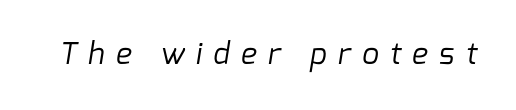
Type style note: lacks serifs. Looks like regular typesetting: each glyph gets only the width it needs. Think standard paragraph weight, or any step lighter than that. How are the letters spaced? Widely, with obvious added tracking. The strip under each line holds only bare page.
